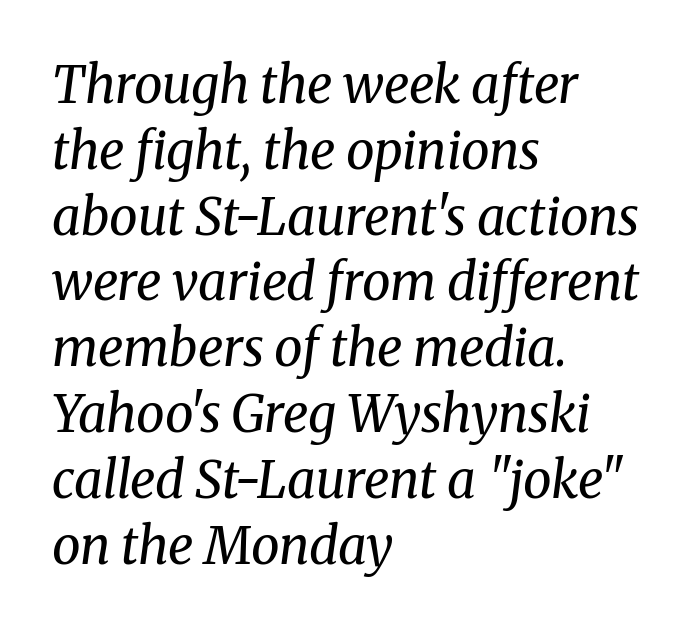
Leftover space on each line is placed entirely after the last word. Looks like regular typesetting: each glyph gets only the width it needs. Vertical spacing — default. This rendering employs a face with finishing strokes, i.e., a serif. Just letters on the line, the space beneath them empty. No letter is thick-stroked: the sample isn't bold.
